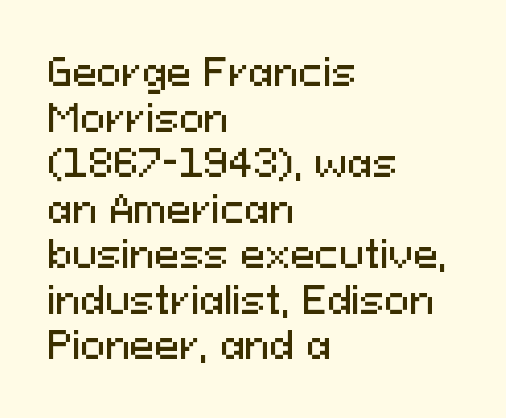
The image shows 37 px sans-serif type, upright; set left-aligned, line spacing 1.23x, normal letter spacing, not underlined; medium stroke contrast and a medium x-height.
